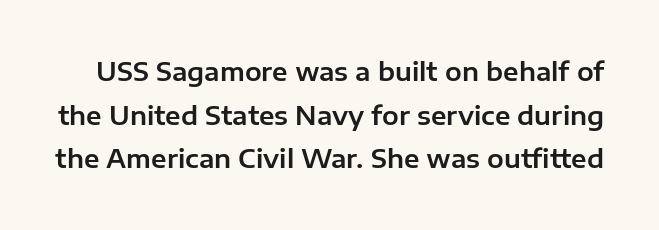
{"italic": "no", "underline": "no", "line_spacing_ratio": 1.75, "letter_spacing": "normal", "letter_spacing_em": 0.0, "glyph_px": 25}
